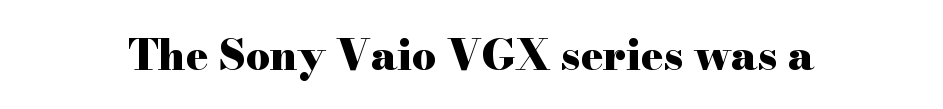
Q: Is the text bold? A: Yes.
Q: Is the text italic (slanted)? A: No, it is upright.
Q: Is the typeface a serif or a sans-serif typeface? A: Serif.
Q: Is the text underlined? A: No.
Q: Is the spacing between letters normal or unusually wide? A: Normal.
Q: Width (condensed, normal, or wide)? A: Wide.
Q: Stroke contrast? A: High.
Q: x-height? A: Small.
Q: Monospaced? A: No.
